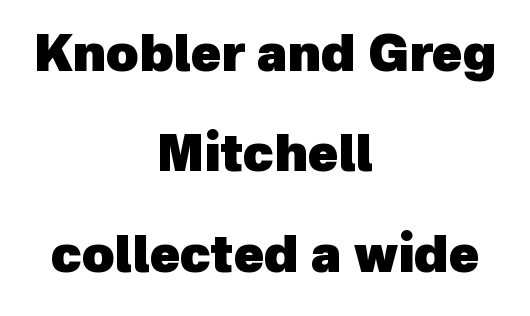
The image shows 50 px heavy sans-serif type; set centered, loose line spacing (2.01x), normal letter spacing, not underlined; a medium x-height.
